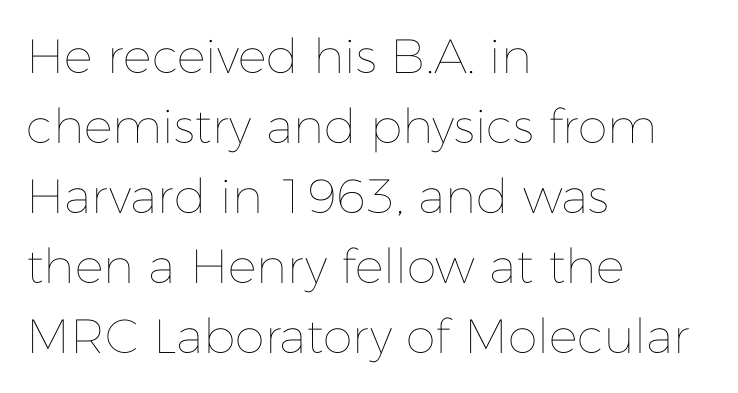
The image shows 48 px thin type, upright; set left-aligned, normal line spacing (1.46x), normal letter spacing, not underlined; low stroke contrast and a medium x-height.
